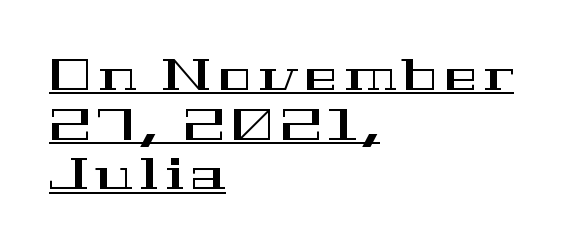
Q: Is the text italic (slanted)? A: No, it is upright.
Q: Is the typeface a serif or a sans-serif typeface? A: Serif.
Q: Is the text underlined? A: Yes.
Q: How is the paragraph aligned? A: Left-aligned.
Q: Is the spacing between lines tight, normal or loose? A: Tight.
Q: Width (condensed, normal, or wide)? A: Wide.
Q: Stroke contrast? A: High.
Q: x-height? A: Medium.
Q: Monospaced? A: No.
